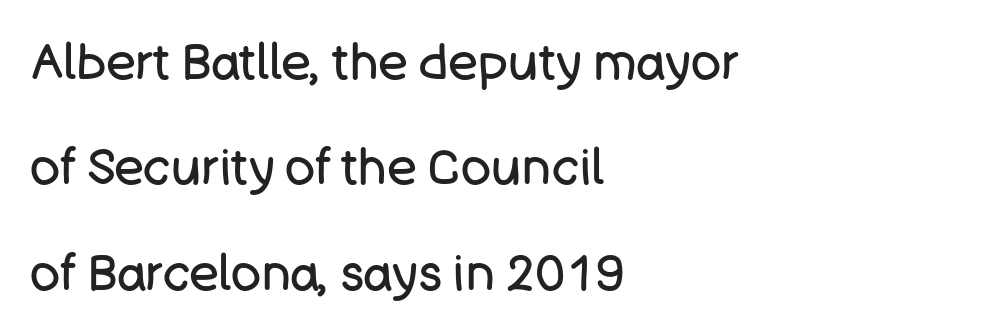
Q: Is the text bold? A: No.
Q: Is the text italic (slanted)? A: No, it is upright.
Q: Is the typeface a serif or a sans-serif typeface? A: Sans-serif.
Q: Is the text underlined? A: No.
Q: How is the paragraph aligned? A: Left-aligned.
Q: Is the spacing between letters normal or unusually wide? A: Normal.
Q: Is the spacing between lines tight, normal or loose? A: Loose.
Q: Width (condensed, normal, or wide)? A: Normal.
Q: Stroke contrast? A: Low.
Q: x-height? A: Large.
Q: Monospaced? A: No.
